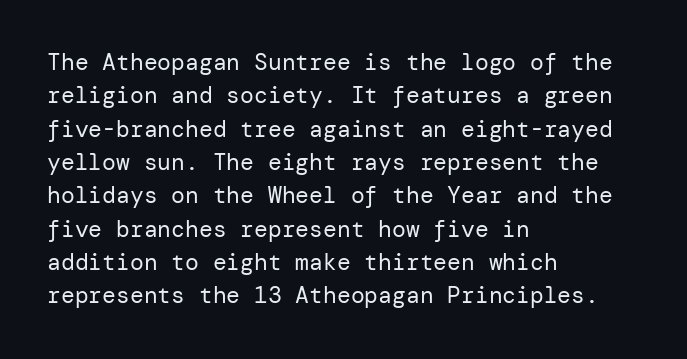
{"italic": "no", "bold": "no", "underline": "no", "align": "left", "line_spacing": "normal", "line_spacing_ratio": 1.45, "letter_spacing": "normal", "letter_spacing_em": 0.0, "glyph_px": 23}
